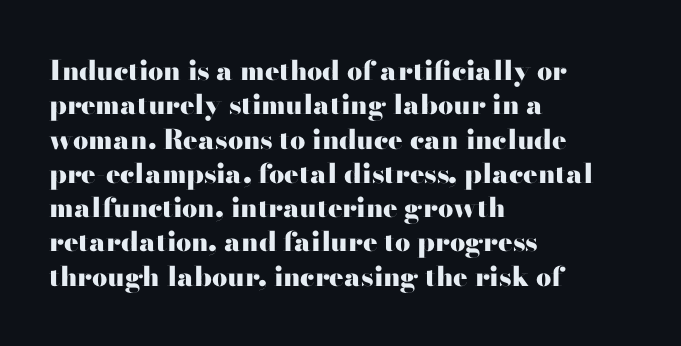
Q: Is the text bold? A: Yes.
Q: Is the text italic (slanted)? A: No, it is upright.
Q: Is the text underlined? A: No.
Q: How is the paragraph aligned? A: Left-aligned.
Q: Is the spacing between letters normal or unusually wide? A: Normal.
Q: Is the spacing between lines tight, normal or loose? A: Normal.
